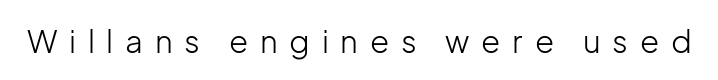
Q: Is the text bold? A: No.
Q: Is the text italic (slanted)? A: No, it is upright.
Q: Is the typeface a serif or a sans-serif typeface? A: Sans-serif.
Q: Is the text underlined? A: No.
Q: Is the spacing between letters normal or unusually wide? A: Unusually wide.
Q: Width (condensed, normal, or wide)? A: Normal.
Q: Stroke contrast? A: Low.
Q: x-height? A: Medium.
Q: Monospaced? A: No.
